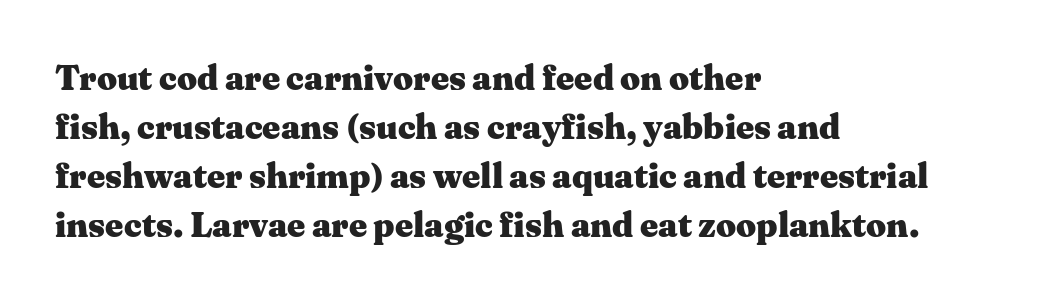
Words appear dense and cohesive because spacing is normal. Compared with typical paragraphs, the rows here are spaced about the same. Do the characters align in a grid? No, the font is proportional. One-word summary of the alignment: left. Descenders hang freely into open space. Set as a true bold cut, around the 700 mark.
